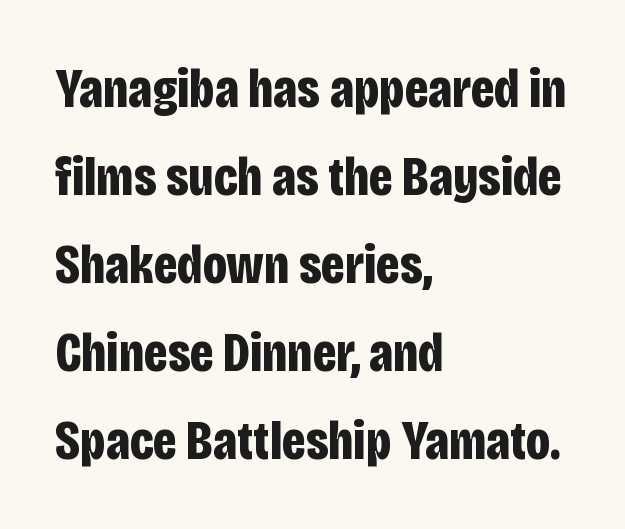
The compositor pushed each line to the left boundary. The typography opts for an upright posture over an oblique one. The rendering uses natural spacing where letterforms have individual widths. The space directly below the letters is spotless. Words appear dense and cohesive because spacing is normal.
